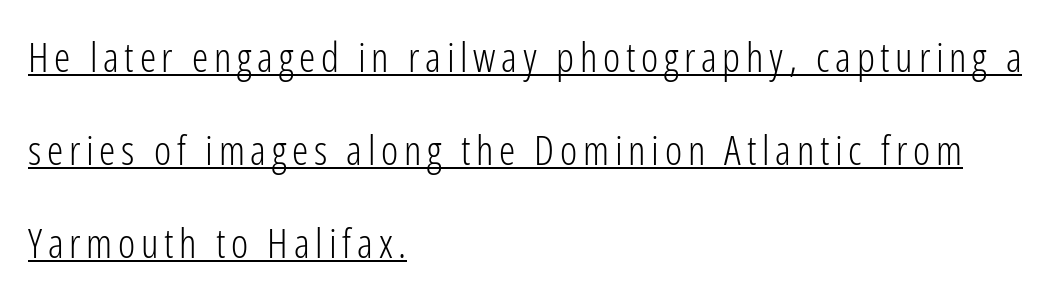
The image shows 41 px light, condensed sans-serif type, upright; set left-aligned, loose line spacing (2.27x), underlined; low stroke contrast and a medium x-height.
